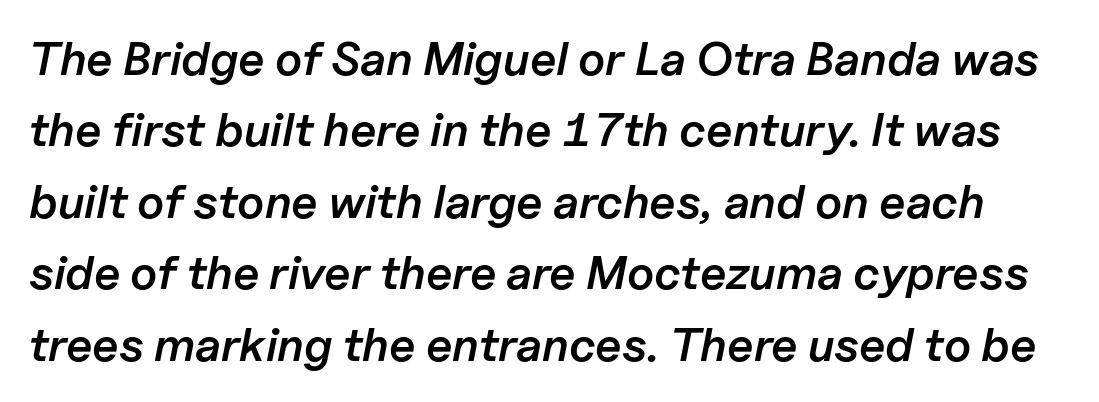
{"italic": "yes", "lean": "right", "slant_degrees": 11, "bold": "semi", "weight": "semibold", "width": "normal", "stroke_contrast": "low", "x_height": "medium", "monospaced": "no", "underline": "no", "line_spacing": "normal", "line_spacing_ratio": 1.52, "letter_spacing": "normal", "letter_spacing_em": 0.0, "glyph_px": 47}
